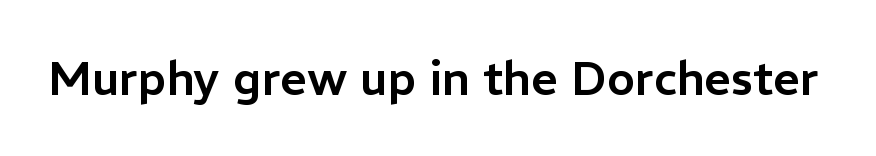
The image shows 47 px sans-serif type, upright; set normal letter spacing, not underlined; low stroke contrast and a medium x-height.
